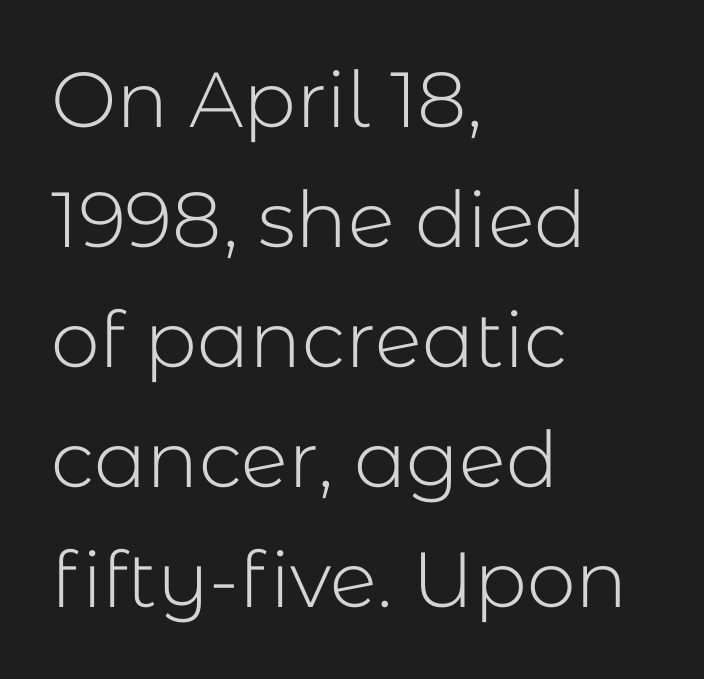
{"serif": "no", "italic": "no", "bold": "no", "weight": "light", "width": "normal", "stroke_contrast": "low", "x_height": "medium", "monospaced": "no", "underline": "no", "align": "left", "line_spacing": "normal", "line_spacing_ratio": 1.54, "letter_spacing": "normal", "letter_spacing_em": 0.0, "glyph_px": 78}
